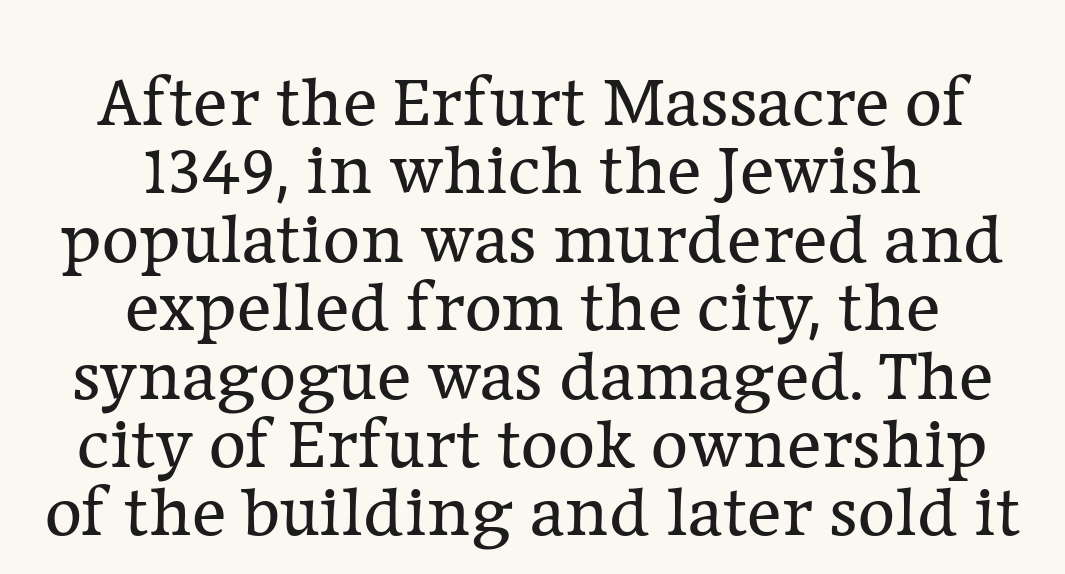
The type sits square on the baseline with zero lean. The setting favours the middle, as headings and verse often do. The gap between lines stays unmarked. You could call the tracking neutral — neither tight nor loose. You can tell from the footed stems that serif type was used.
